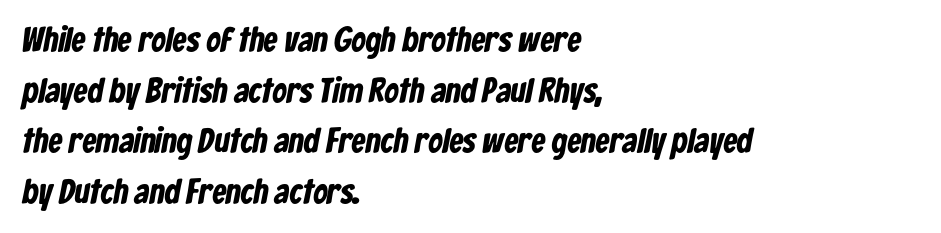
Q: Is the text bold? A: Yes.
Q: Is the typeface a serif or a sans-serif typeface? A: Sans-serif.
Q: Is the text underlined? A: No.
Q: How is the paragraph aligned? A: Left-aligned.
Q: Is the spacing between letters normal or unusually wide? A: Normal.
Q: Is the spacing between lines tight, normal or loose? A: Normal.
Q: Width (condensed, normal, or wide)? A: Condensed.
Q: Stroke contrast? A: Low.
Q: x-height? A: Medium.
Q: Monospaced? A: No.
